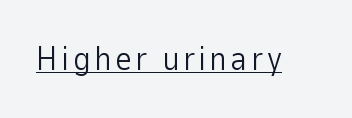
Regarding serifs, this sample does without them. Vertical stems look standard width or narrower in stroke. Proportional: the letters do not fall into vertical columns. Glance below the letters and you will spot a drawn line. Every stem runs plumb, perpendicular to the baseline.
